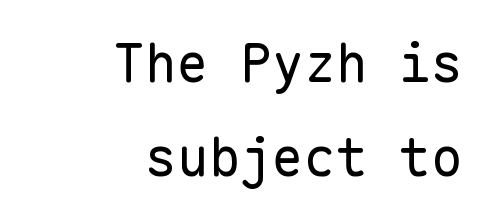
{"serif": "no", "italic": "no", "bold": "no", "weight": "regular", "width": "normal", "stroke_contrast": "low", "x_height": "medium", "monospaced": "yes", "underline": "no", "align": "right", "line_spacing_ratio": 1.78, "letter_spacing": "normal", "letter_spacing_em": 0.0, "glyph_px": 53}
